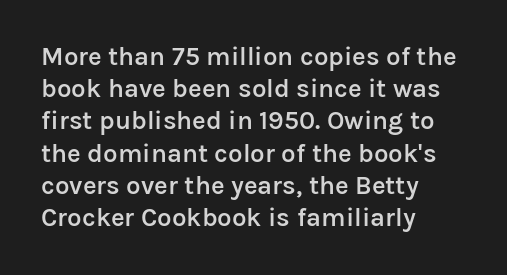
Italic? Not at all — the glyphs are vertical. The space beneath each line is pristine and unruled. Stems and bowls a touch heavier than normal — semibold. The paragraph shown leans on its left margin.
